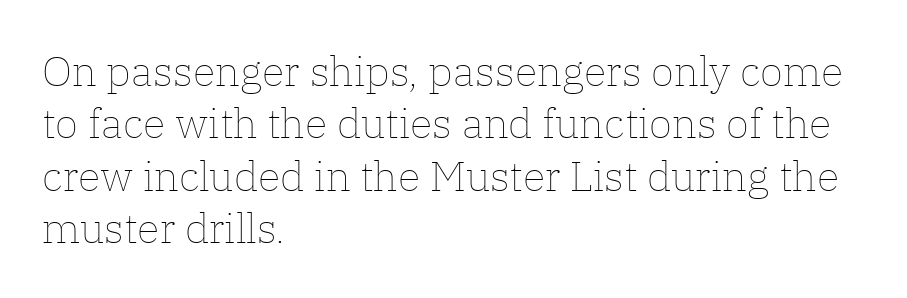
Which margin do the lines hug? The left one — the right edge is uneven. Does the lettering tilt? It doesn't — this is upright. The weight tops out at a normal text grade. The area under the type is left untouched. In terms of leading, this rendering sits right in the middle.
